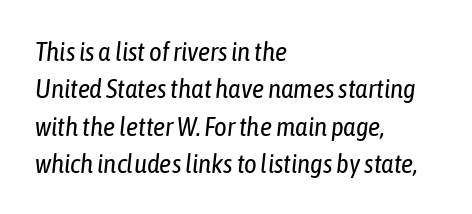
{"italic": "yes", "lean": "right", "slant_degrees": 6, "bold": "no", "underline": "no", "align": "left", "line_spacing": "normal", "line_spacing_ratio": 1.38, "letter_spacing": "normal", "letter_spacing_em": 0.0, "glyph_px": 27}
